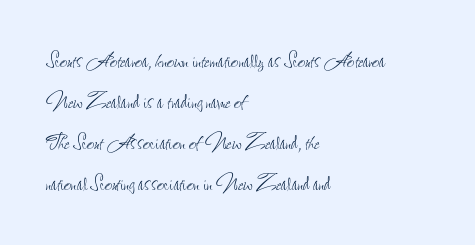
{"bold": "no", "underline": "no", "align": "left", "line_spacing": "normal", "line_spacing_ratio": 1.58, "letter_spacing": "normal", "letter_spacing_em": 0.0, "glyph_px": 26}
